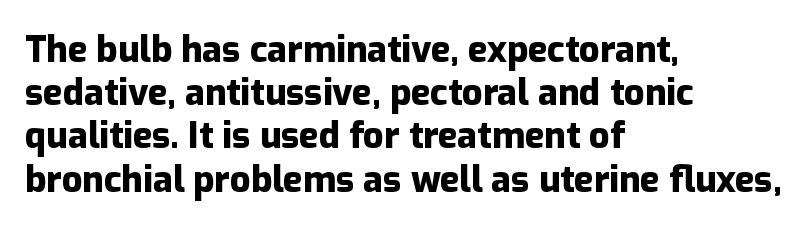
Q: Is the text bold? A: Yes.
Q: Is the text italic (slanted)? A: No, it is upright.
Q: Is the typeface a serif or a sans-serif typeface? A: Sans-serif.
Q: Is the text underlined? A: No.
Q: How is the paragraph aligned? A: Left-aligned.
Q: Is the spacing between letters normal or unusually wide? A: Normal.
Q: Width (condensed, normal, or wide)? A: Normal.
Q: Stroke contrast? A: Low.
Q: x-height? A: Medium.
Q: Monospaced? A: No.
